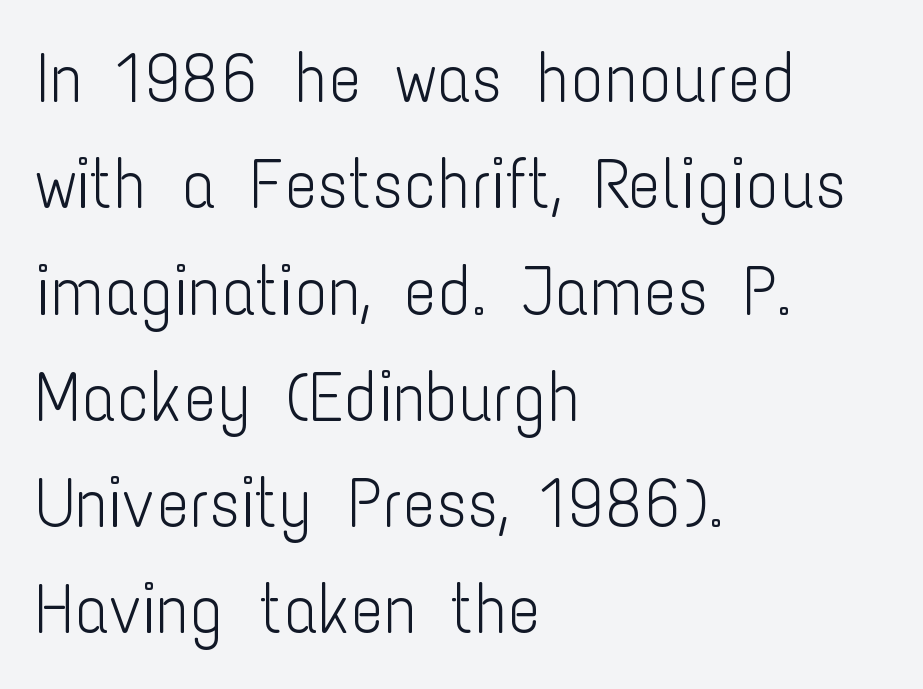
Q: Is the text bold? A: No.
Q: Is the text italic (slanted)? A: No, it is upright.
Q: Is the typeface a serif or a sans-serif typeface? A: Sans-serif.
Q: Is the text underlined? A: No.
Q: How is the paragraph aligned? A: Left-aligned.
Q: Is the spacing between letters normal or unusually wide? A: Normal.
Q: Is the spacing between lines tight, normal or loose? A: Normal.
Q: Width (condensed, normal, or wide)? A: Condensed.
Q: Stroke contrast? A: Low.
Q: x-height? A: Medium.
Q: Monospaced? A: No.
